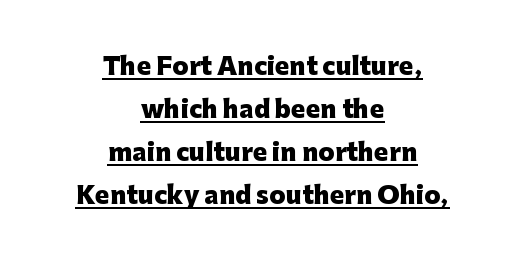
The paragraph has two soft edges and a firm central axis. Each glyph is drawn with heavy, bold strokes. Each word holds together tightly as a unit, with standard inter-letter gaps. Like a heading marked for emphasis, these lines bear an underscore. The typography opts for an upright posture over an oblique one.
